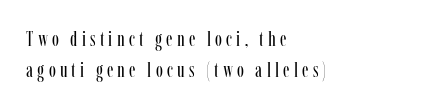
Q: Is the text bold? A: No.
Q: Is the text italic (slanted)? A: No, it is upright.
Q: Is the text underlined? A: No.
Q: How is the paragraph aligned? A: Left-aligned.
Q: Is the spacing between letters normal or unusually wide? A: Unusually wide.
Q: Is the spacing between lines tight, normal or loose? A: Normal.
